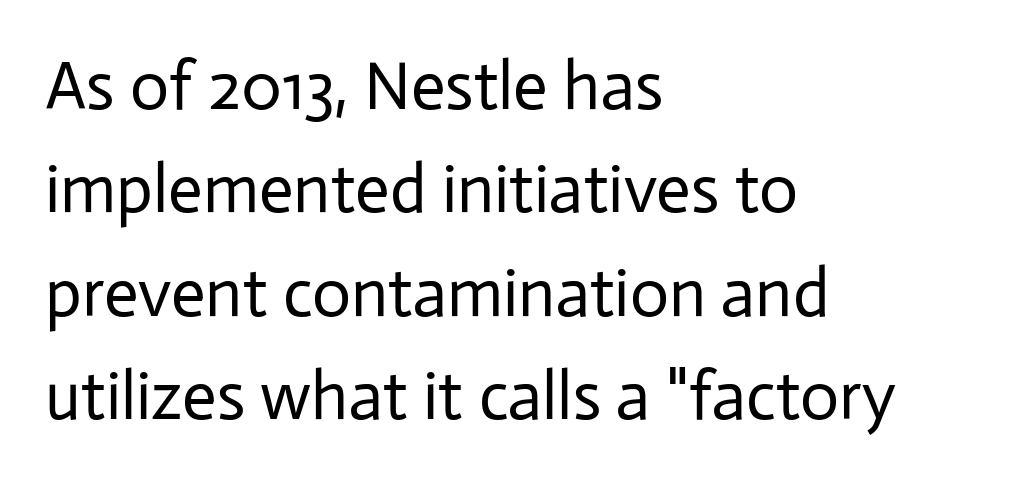
{"serif": "no", "italic": "no", "bold": "no", "weight": "regular", "width": "normal", "stroke_contrast": "low", "x_height": "medium", "monospaced": "no", "underline": "no", "align": "left", "line_spacing": "normal", "line_spacing_ratio": 1.52, "letter_spacing": "normal", "letter_spacing_em": 0.0, "glyph_px": 68}
